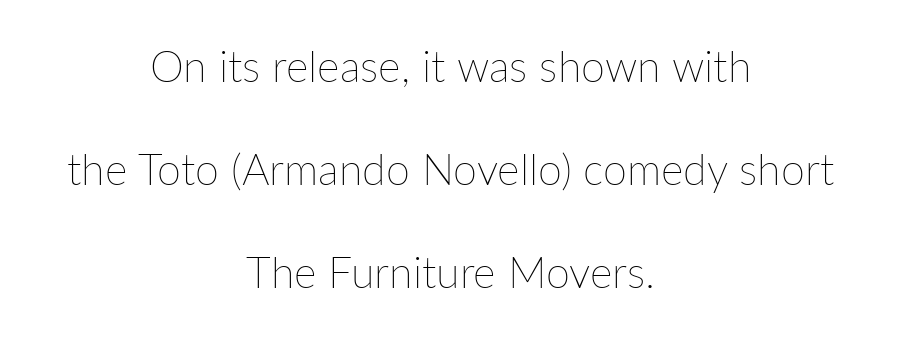
Q: Is the text bold? A: No.
Q: Is the text italic (slanted)? A: No, it is upright.
Q: Is the text underlined? A: No.
Q: How is the paragraph aligned? A: Centered.
Q: Is the spacing between letters normal or unusually wide? A: Normal.
Q: Is the spacing between lines tight, normal or loose? A: Loose.
Q: Width (condensed, normal, or wide)? A: Normal.
Q: Stroke contrast? A: Low.
Q: x-height? A: Medium.
Q: Monospaced? A: No.
